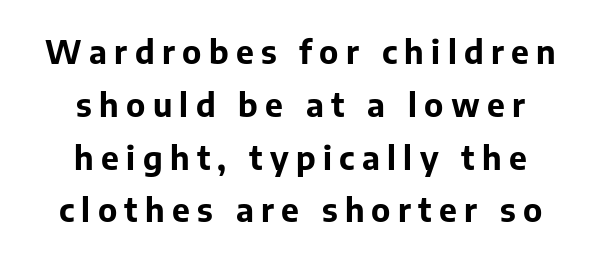
{"serif": "no", "italic": "no", "bold": "yes", "weight": "bold", "width": "normal", "stroke_contrast": "low", "x_height": "medium", "monospaced": "no", "underline": "no", "align": "center", "line_spacing": "normal", "line_spacing_ratio": 1.65, "letter_spacing": "wide", "letter_spacing_em": 0.23, "glyph_px": 32}
